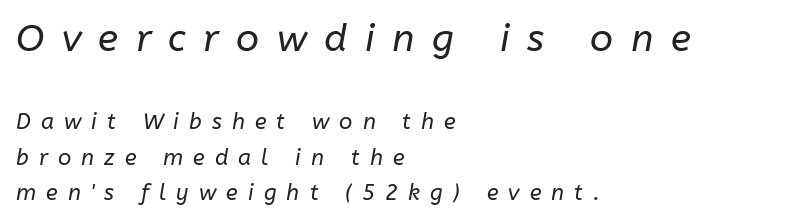
The earlier block is typeset at a bigger size than the later block. The rows are spaced the way most documents space them. The passage shown leans; its letterforms are oblique. Typeset ragged right — the left edge is the straight one. These lines are rendered in a variable-pitch font. The cut favours lightness, reaching ordinary text weight at its darkest.
